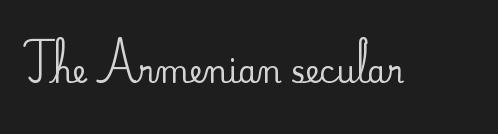
Q: Is the text italic (slanted)? A: No, it is upright.
Q: Is the typeface a serif or a sans-serif typeface? A: Serif.
Q: Is the text underlined? A: No.
Q: Is the spacing between letters normal or unusually wide? A: Normal.
Q: Width (condensed, normal, or wide)? A: Normal.
Q: Stroke contrast? A: Medium.
Q: x-height? A: Small.
Q: Monospaced? A: No.
